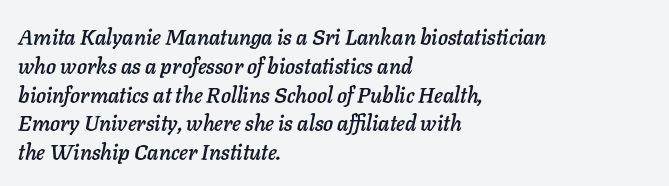
Q: Is the text italic (slanted)? A: Yes, it leans right by about 11 degrees.
Q: Is the text underlined? A: No.
Q: How is the paragraph aligned? A: Left-aligned.
Q: Is the spacing between letters normal or unusually wide? A: Normal.
Q: Is the spacing between lines tight, normal or loose? A: Normal.
